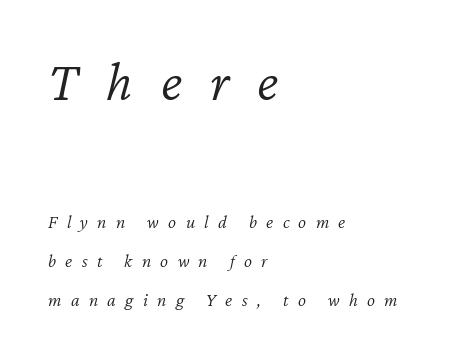
Honestly, the letter spacing is so wide it's the main thing you notice. The glyphs look as if they've been sheared to an angle. Widely set lines give the paragraph a tall, airy silhouette. Weight: in the light-to-regular range. Just letters on the line, the space beneath them empty.
